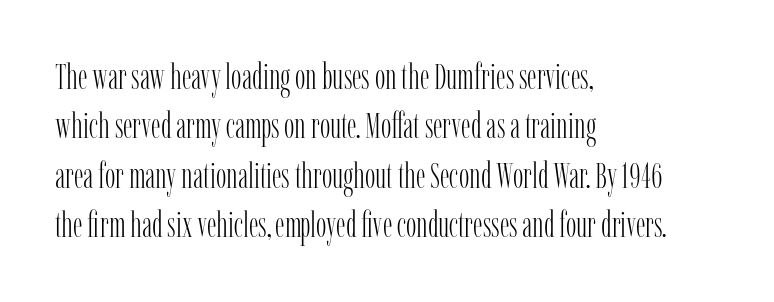
The type sits square on the baseline with zero lean. Underline: absent. The rendering shows small feet on the letterforms — a serif design. This sample uses plain, unmodified letter spacing. The block of text has a typical density, with ordinary space between rows.
